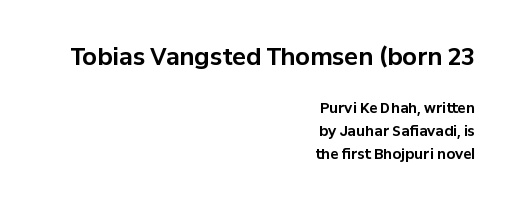
This is the regular roman posture of the typeface. Thick stems and heavy bowls — unmistakably bold. The paragraph shown leans on its right margin. Between one letter and the next there's only the usual sliver of space.
